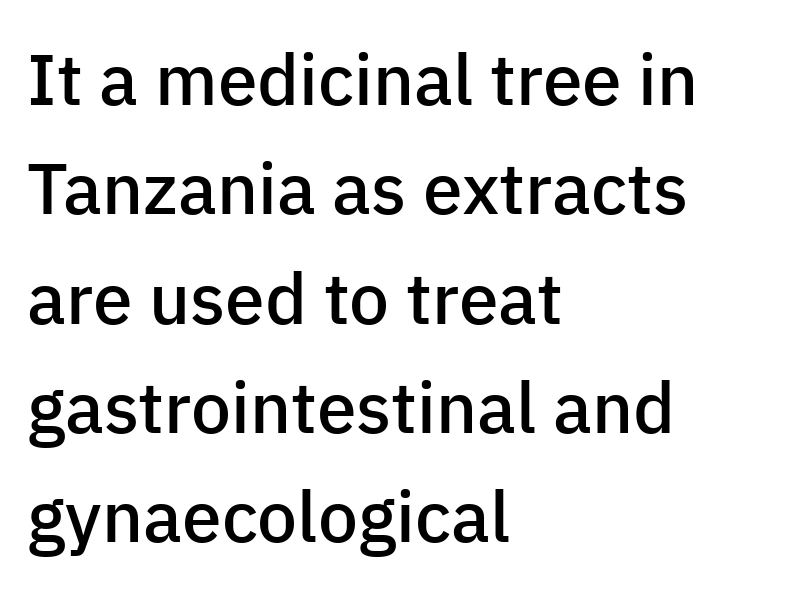
Q: Is the text bold? A: Semi-bold.
Q: Is the text italic (slanted)? A: No, it is upright.
Q: Is the typeface a serif or a sans-serif typeface? A: Sans-serif.
Q: Is the text underlined? A: No.
Q: How is the paragraph aligned? A: Left-aligned.
Q: Is the spacing between letters normal or unusually wide? A: Normal.
Q: Is the spacing between lines tight, normal or loose? A: Normal.
Q: Width (condensed, normal, or wide)? A: Normal.
Q: Stroke contrast? A: Low.
Q: x-height? A: Medium.
Q: Monospaced? A: No.
